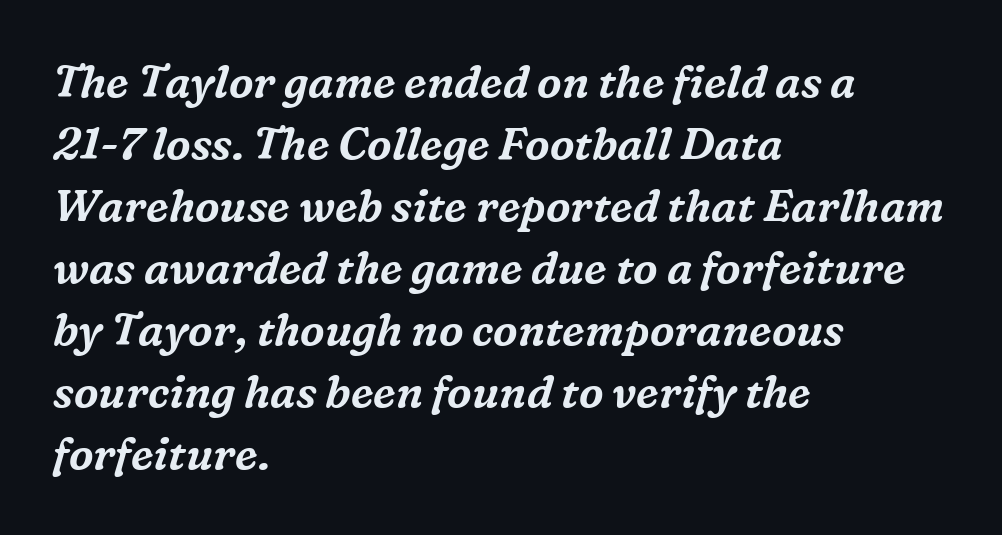
The passage shown is typeset with a serif family. The line texture is even and compact thanks to regular tracking. Line beginnings align vertically; line endings do not. Each letter keeps its own natural width here, so spacing adapts to shape. The specimen omits any rule beneath the text block's lines. Is there much room between lines? A standard amount, neither cramped nor airy.
